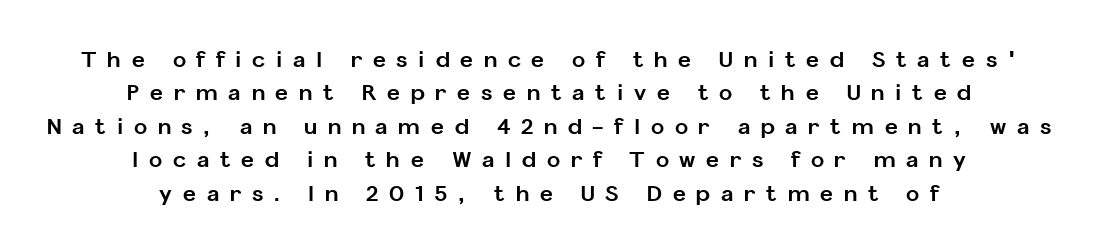
Q: Is the text bold? A: Yes.
Q: Is the text italic (slanted)? A: No, it is upright.
Q: Is the text underlined? A: No.
Q: How is the paragraph aligned? A: Centered.
Q: Is the spacing between letters normal or unusually wide? A: Unusually wide.
Q: Is the spacing between lines tight, normal or loose? A: Normal.
